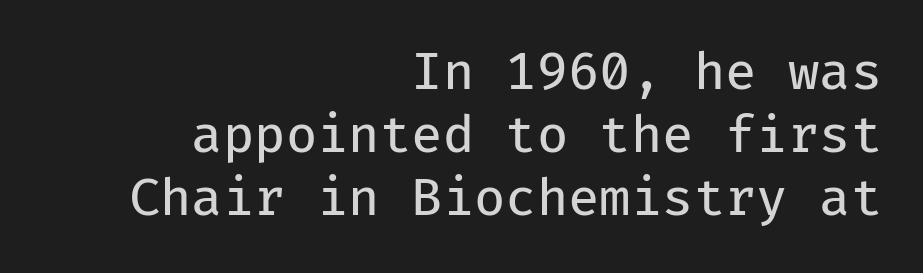
Q: Is the text bold? A: No.
Q: Is the text italic (slanted)? A: No, it is upright.
Q: Is the typeface a serif or a sans-serif typeface? A: Sans-serif.
Q: Is the text underlined? A: No.
Q: How is the paragraph aligned? A: Right-aligned.
Q: Is the spacing between letters normal or unusually wide? A: Normal.
Q: Width (condensed, normal, or wide)? A: Normal.
Q: Stroke contrast? A: Low.
Q: x-height? A: Medium.
Q: Monospaced? A: Yes.
